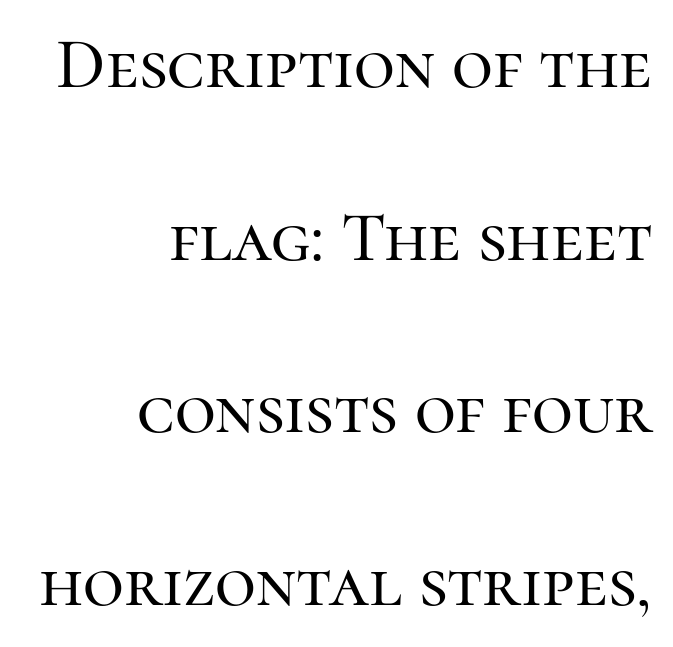
Q: Is the text italic (slanted)? A: No, it is upright.
Q: Is the typeface a serif or a sans-serif typeface? A: Serif.
Q: Is the text underlined? A: No.
Q: How is the paragraph aligned? A: Right-aligned.
Q: Is the spacing between letters normal or unusually wide? A: Normal.
Q: Is the spacing between lines tight, normal or loose? A: Loose.
Q: Width (condensed, normal, or wide)? A: Normal.
Q: Stroke contrast? A: High.
Q: x-height? A: Medium.
Q: Monospaced? A: No.
